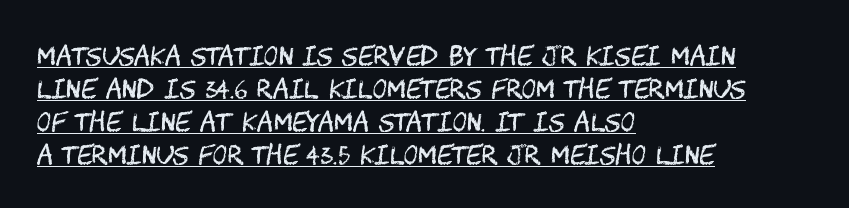
Q: Is the text bold? A: No.
Q: Is the text italic (slanted)? A: No, it is upright.
Q: Is the text underlined? A: Yes.
Q: How is the paragraph aligned? A: Left-aligned.
Q: Is the spacing between letters normal or unusually wide? A: Normal.
Q: Is the spacing between lines tight, normal or loose? A: Normal.
